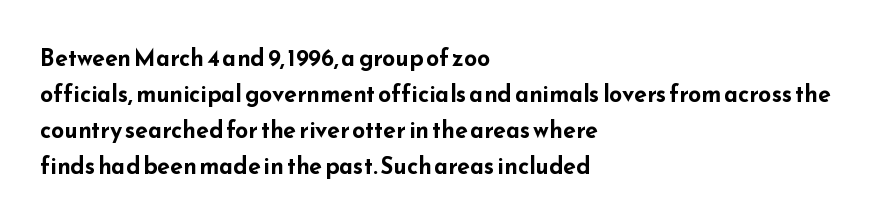
Q: Is the text bold? A: Yes.
Q: Is the text italic (slanted)? A: No, it is upright.
Q: Is the text underlined? A: No.
Q: How is the paragraph aligned? A: Left-aligned.
Q: Is the spacing between letters normal or unusually wide? A: Normal.
Q: Is the spacing between lines tight, normal or loose? A: Normal.
